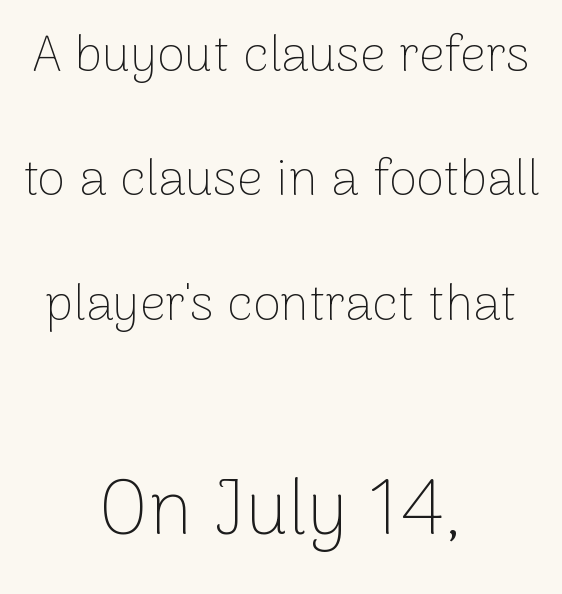
{"serif": "no", "italic": "no", "bold": "no", "weight": "thin", "width": "normal", "stroke_contrast": "low", "x_height": "medium", "monospaced": "no", "underline": "no", "align": "center", "line_spacing": "loose", "line_spacing_ratio": 2.44, "letter_spacing": "normal", "letter_spacing_em": 0.0, "larger_block": "second", "size_ratio": 1.51, "glyph_px": 77}
